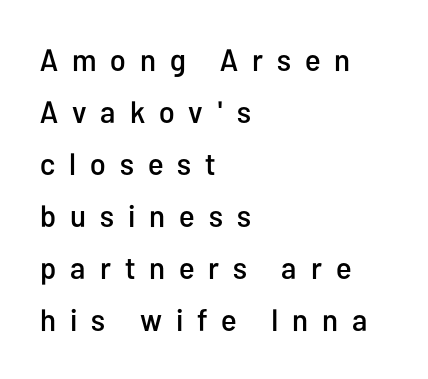
Q: Is the text italic (slanted)? A: No, it is upright.
Q: Is the typeface a serif or a sans-serif typeface? A: Sans-serif.
Q: Is the text underlined? A: No.
Q: How is the paragraph aligned? A: Left-aligned.
Q: Is the spacing between letters normal or unusually wide? A: Unusually wide.
Q: Is the spacing between lines tight, normal or loose? A: Normal.
Q: Width (condensed, normal, or wide)? A: Condensed.
Q: Stroke contrast? A: Low.
Q: x-height? A: Medium.
Q: Monospaced? A: No.
